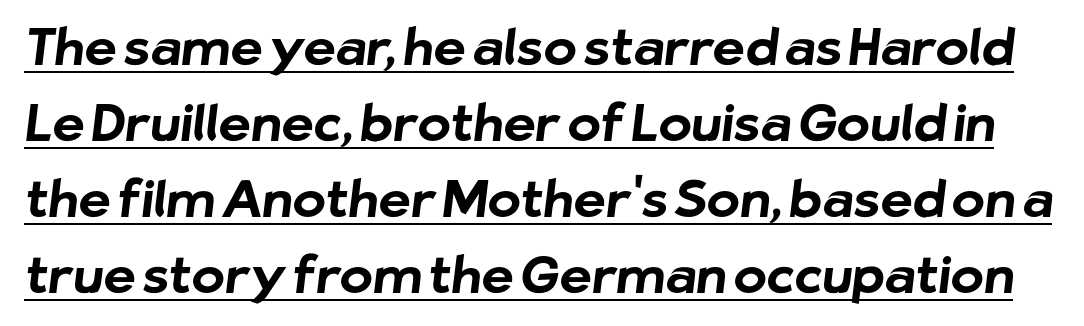
The rendered words wear a rule along their underside. Strong, thick strokes mark this as bold type. Here the designer chose a conventional face with non-uniform glyph widths. Each word holds together tightly as a unit, with standard inter-letter gaps. Each letter's strokes conclude bluntly, with no projecting serifs.
